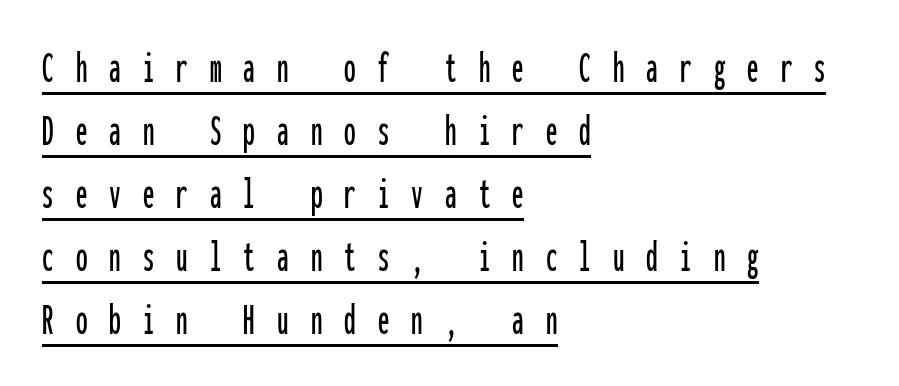
Observe the absence of serifs on each vertical stroke in this sample. Quick note: interline space is typical. These characters rest on top of a visible drawn line. These lines are set flush left with a ragged right edge. These lines were composed using upright roman letters. Someone cranked the tracking dial way up on this one.
